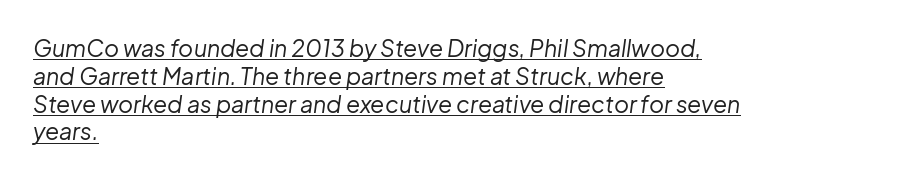
The image shows 23 px text type, italic (leaning right); set left-aligned, line spacing 1.21x, normal letter spacing, underlined.
